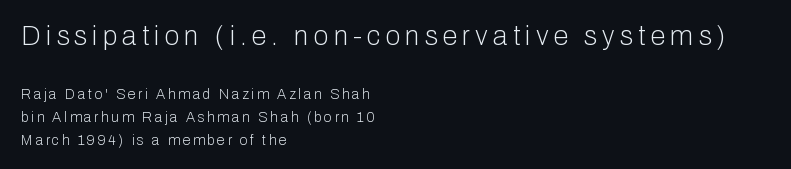
The image shows 27 px text type, upright; set left-aligned, normal line spacing (1.62x), not underlined; the first (top) block is 1.93x larger.
